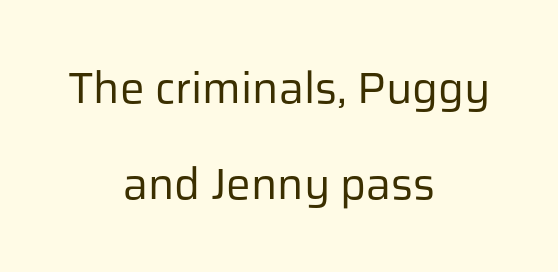
{"serif": "no", "italic": "no", "bold": "no", "weight": "regular", "width": "normal", "stroke_contrast": "low", "x_height": "medium", "monospaced": "no", "underline": "no", "align": "center", "line_spacing": "loose", "line_spacing_ratio": 2.18, "letter_spacing": "normal", "letter_spacing_em": 0.0, "glyph_px": 44}
